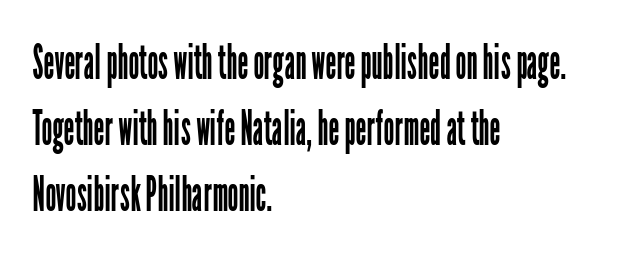
Descender tails drop into unmarked territory. Summary of vertical rhythm: regular, with standard interline spacing. Serifs: no, the terminals of the letterforms are clean. The rendering uses natural spacing where letterforms have individual widths.
